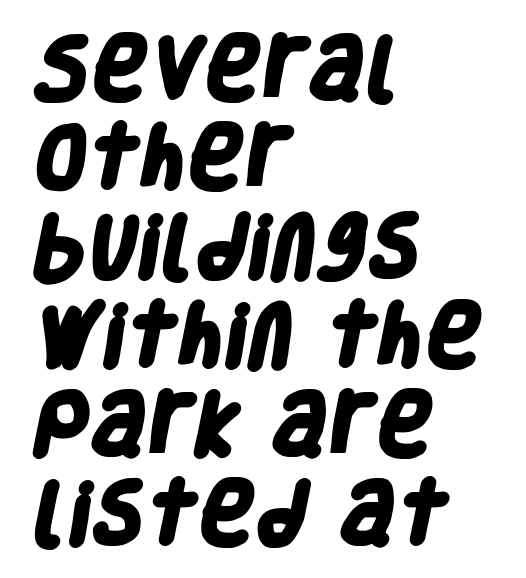
Q: Is the text bold? A: Yes.
Q: Is the typeface a serif or a sans-serif typeface? A: Sans-serif.
Q: Is the text underlined? A: No.
Q: How is the paragraph aligned? A: Left-aligned.
Q: Is the spacing between letters normal or unusually wide? A: Normal.
Q: Is the spacing between lines tight, normal or loose? A: Normal.
Q: Width (condensed, normal, or wide)? A: Condensed.
Q: Stroke contrast? A: Low.
Q: x-height? A: Large.
Q: Monospaced? A: No.
